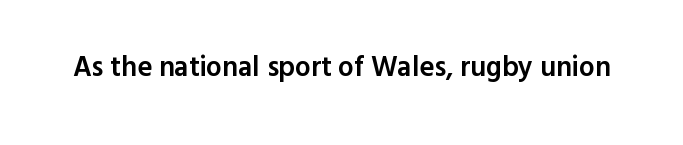
Q: Is the text bold? A: Semi-bold.
Q: Is the text italic (slanted)? A: No, it is upright.
Q: Is the typeface a serif or a sans-serif typeface? A: Sans-serif.
Q: Is the text underlined? A: No.
Q: Is the spacing between letters normal or unusually wide? A: Normal.
Q: Width (condensed, normal, or wide)? A: Normal.
Q: x-height? A: Medium.
Q: Monospaced? A: No.
